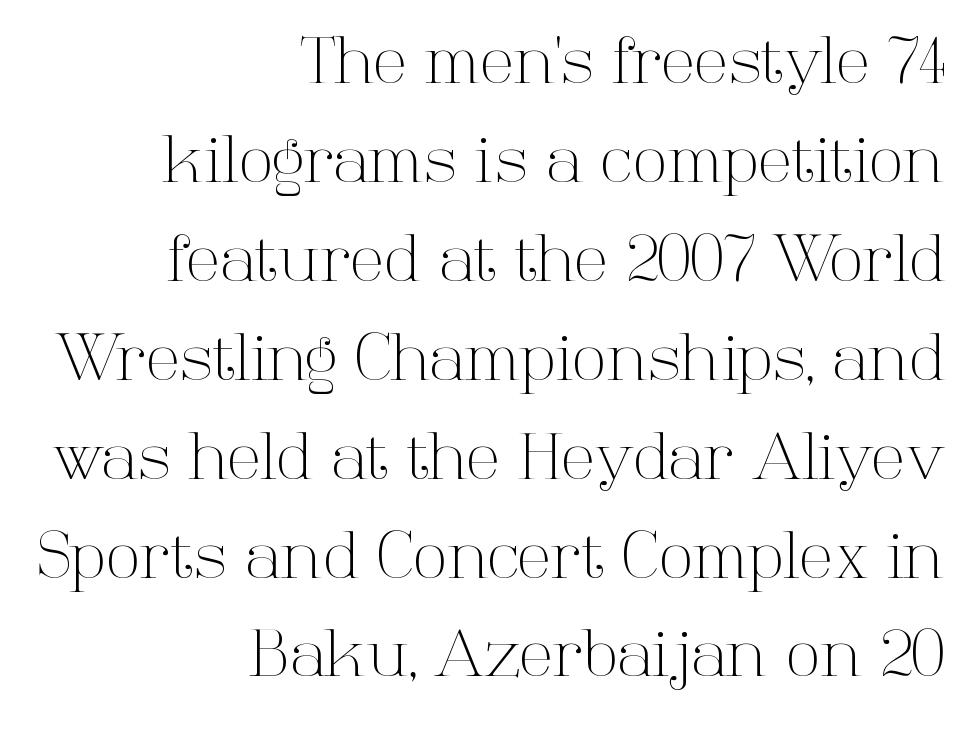
Notice how descenders clear the ascenders below comfortably — that's standard leading. Characters remain perfectly vertical along every line. The rendering uses natural spacing where letterforms have individual widths. How are the letters spaced? Ordinarily, with no added tracking.
